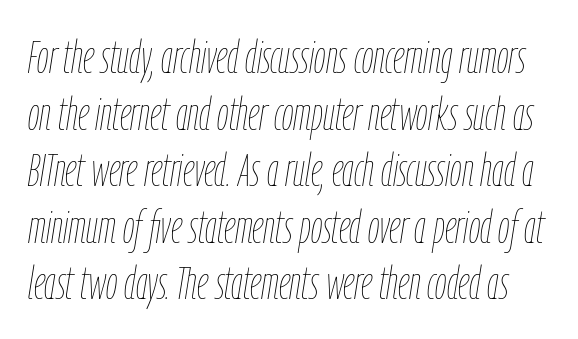
{"italic": "yes", "lean": "right", "slant_degrees": 9, "bold": "no", "weight": "thin", "width": "condensed", "stroke_contrast": "low", "x_height": "medium", "monospaced": "no", "underline": "no", "line_spacing_ratio": 1.23, "letter_spacing": "normal", "letter_spacing_em": 0.0, "glyph_px": 46}
